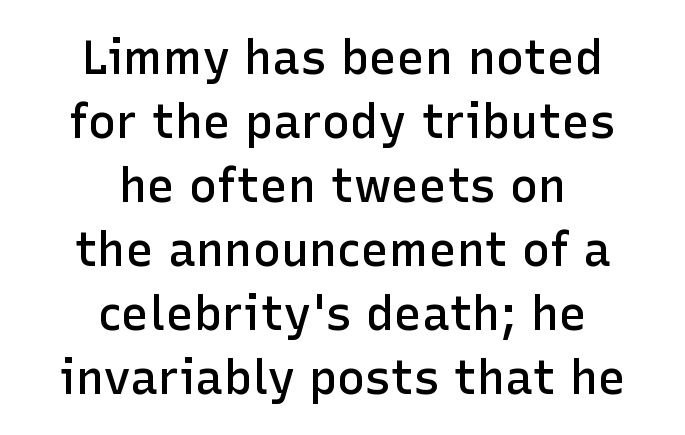
The image shows 47 px semibold sans-serif type, upright; set centered, normal line spacing (1.36x), normal letter spacing, not underlined; low stroke contrast and a medium x-height.
